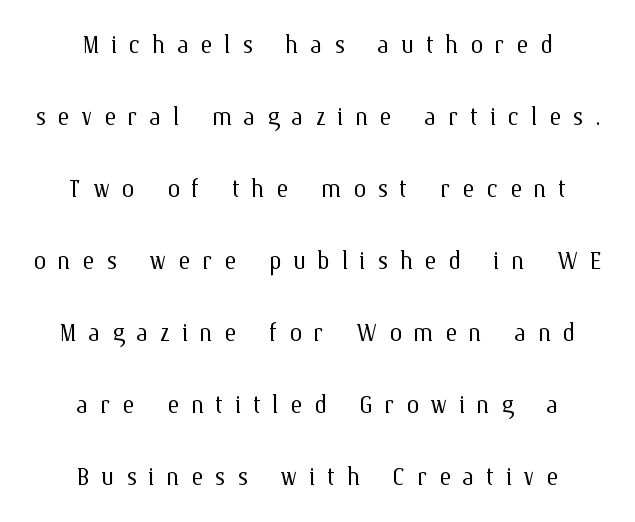
The image shows 32 px light type, upright; set centered, loose line spacing (2.25x), unusually wide letter spacing (+0.36 em), not underlined; medium stroke contrast and a medium x-height.
